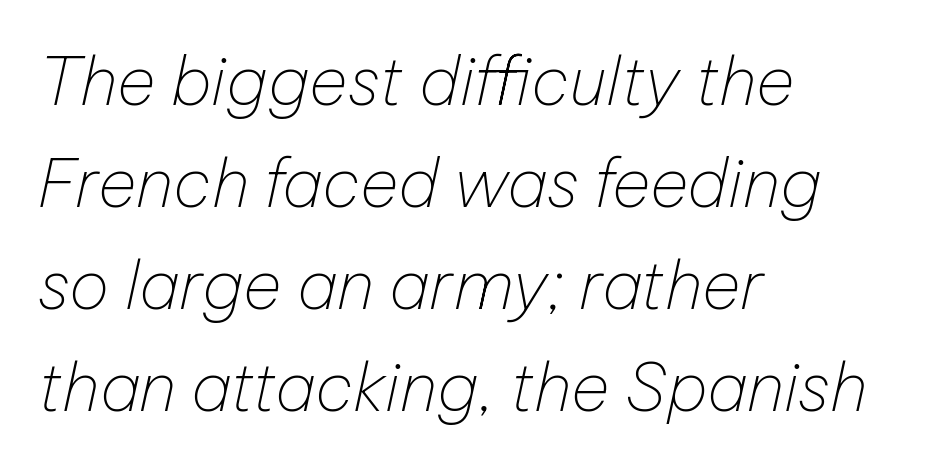
{"italic": "yes", "lean": "right", "slant_degrees": 12, "bold": "no", "weight": "thin", "width": "normal", "stroke_contrast": "low", "x_height": "medium", "monospaced": "no", "underline": "no", "align": "left", "line_spacing": "normal", "line_spacing_ratio": 1.52, "letter_spacing": "normal", "letter_spacing_em": 0.0, "glyph_px": 67}
